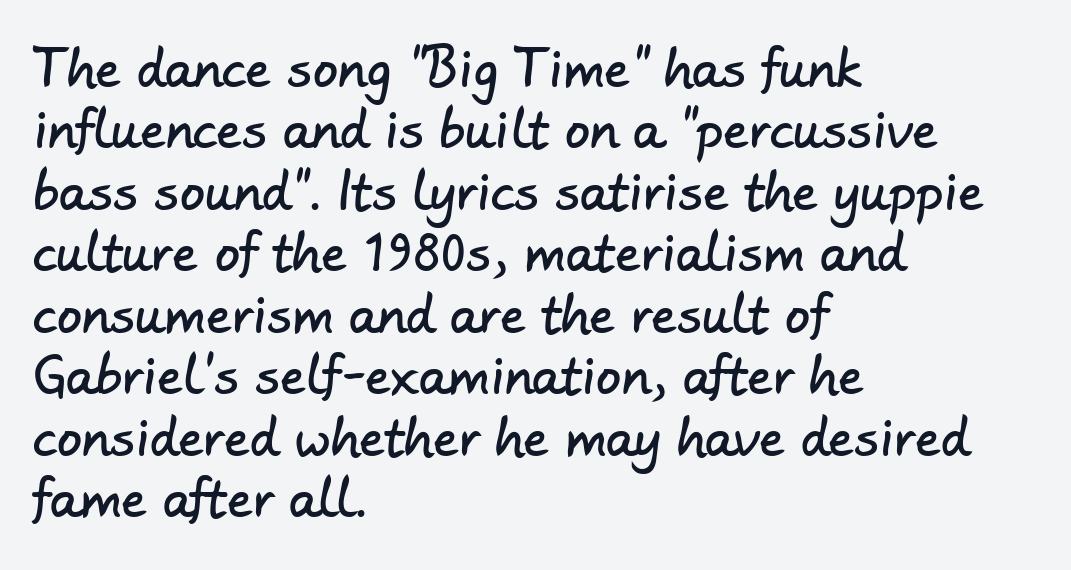
{"serif": "no", "width": "normal", "stroke_contrast": "low", "x_height": "small", "monospaced": "no", "underline": "no", "align": "left", "line_spacing_ratio": 1.23, "letter_spacing": "normal", "letter_spacing_em": 0.0, "glyph_px": 50}
